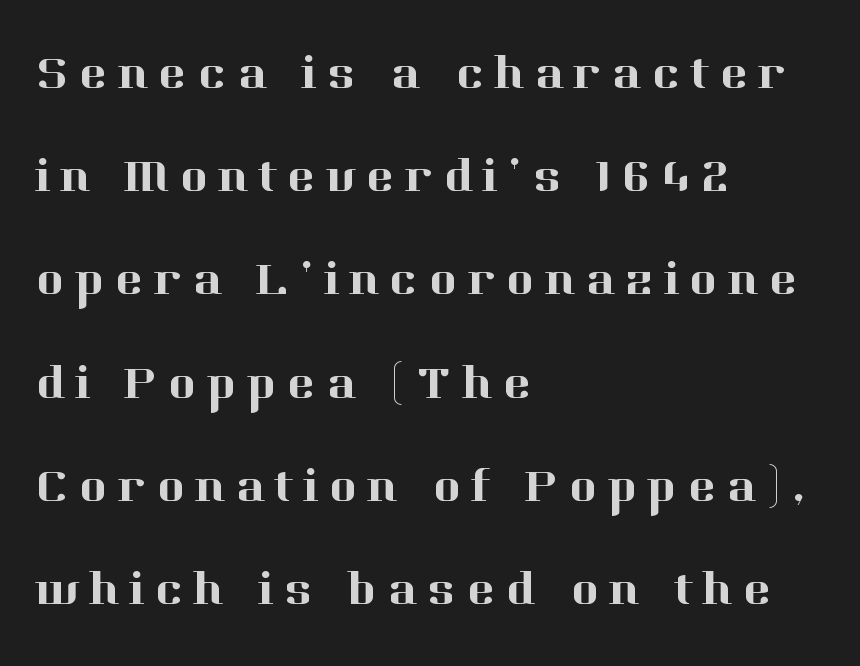
{"serif": "yes", "italic": "no", "width": "normal", "stroke_contrast": "high", "x_height": "medium", "monospaced": "no", "underline": "no", "align": "left", "line_spacing": "loose", "line_spacing_ratio": 2.15, "letter_spacing": "wide", "letter_spacing_em": 0.21, "glyph_px": 48}
